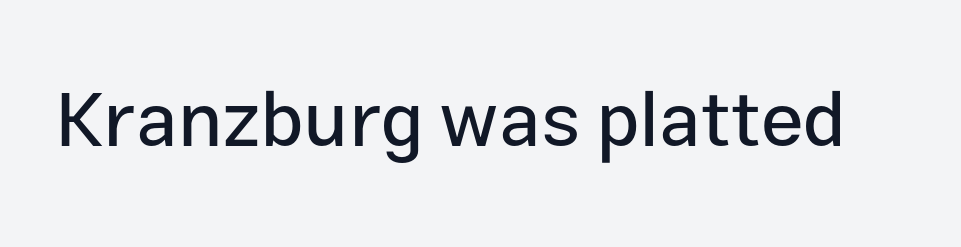
Q: Is the text italic (slanted)? A: No, it is upright.
Q: Is the typeface a serif or a sans-serif typeface? A: Sans-serif.
Q: Is the text underlined? A: No.
Q: Is the spacing between letters normal or unusually wide? A: Normal.
Q: Width (condensed, normal, or wide)? A: Normal.
Q: Stroke contrast? A: Low.
Q: x-height? A: Medium.
Q: Monospaced? A: No.
